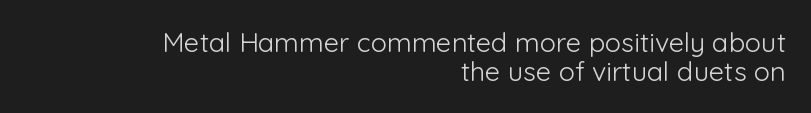
Q: Is the text bold? A: No.
Q: Is the text italic (slanted)? A: No, it is upright.
Q: Is the text underlined? A: No.
Q: How is the paragraph aligned? A: Right-aligned.
Q: Is the spacing between letters normal or unusually wide? A: Normal.
Q: Is the spacing between lines tight, normal or loose? A: Tight.
